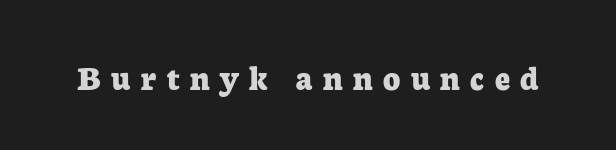
Q: Is the text bold? A: Yes.
Q: Is the text italic (slanted)? A: No, it is upright.
Q: Is the typeface a serif or a sans-serif typeface? A: Serif.
Q: Is the text underlined? A: No.
Q: Is the spacing between letters normal or unusually wide? A: Unusually wide.
Q: Width (condensed, normal, or wide)? A: Normal.
Q: Stroke contrast? A: Low.
Q: x-height? A: Medium.
Q: Monospaced? A: No.
